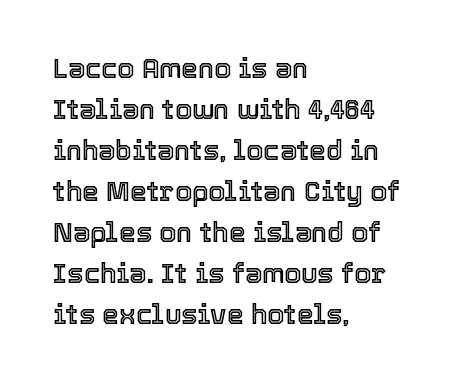
{"italic": "no", "underline": "no", "align": "left", "line_spacing": "normal", "line_spacing_ratio": 1.52, "letter_spacing": "normal", "letter_spacing_em": 0.0, "glyph_px": 27}
